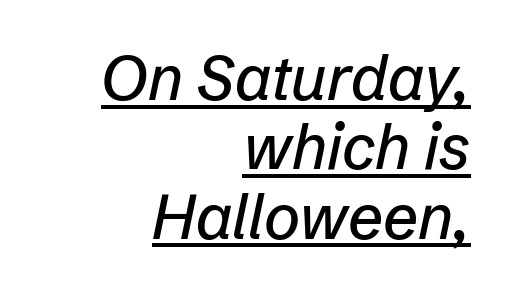
The image shows 62 px text type, italic (leaning right); set right-aligned, tight line spacing (1.12x), normal letter spacing, underlined; low stroke contrast and a medium x-height.
